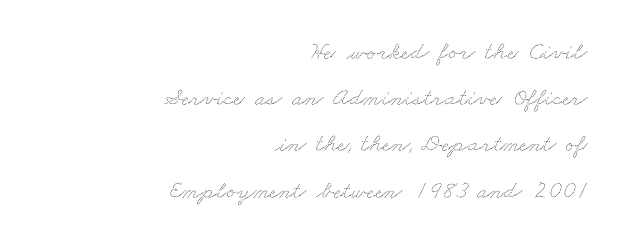
{"underline": "no", "align": "right", "line_spacing_ratio": 1.85, "letter_spacing": "normal", "letter_spacing_em": 0.0, "glyph_px": 25}
